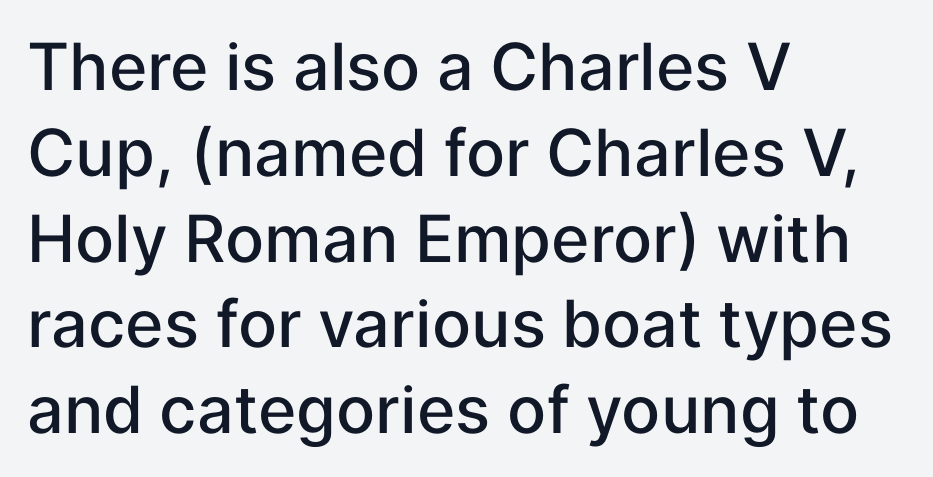
{"serif": "no", "italic": "no", "bold": "semi", "weight": "semibold", "width": "normal", "stroke_contrast": "low", "x_height": "medium", "monospaced": "no", "underline": "no", "align": "left", "line_spacing": "normal", "line_spacing_ratio": 1.32, "letter_spacing": "normal", "letter_spacing_em": 0.0, "glyph_px": 65}
